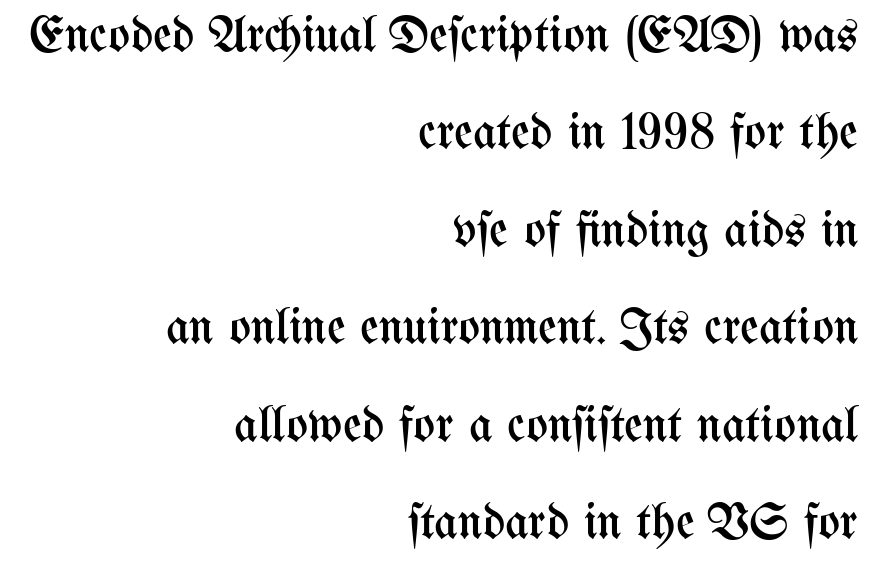
Q: Is the text bold? A: No.
Q: Is the text italic (slanted)? A: No, it is upright.
Q: Is the text underlined? A: No.
Q: How is the paragraph aligned? A: Right-aligned.
Q: Is the spacing between letters normal or unusually wide? A: Normal.
Q: Is the spacing between lines tight, normal or loose? A: Loose.
Q: Width (condensed, normal, or wide)? A: Condensed.
Q: Stroke contrast? A: Medium.
Q: x-height? A: Medium.
Q: Monospaced? A: No.
